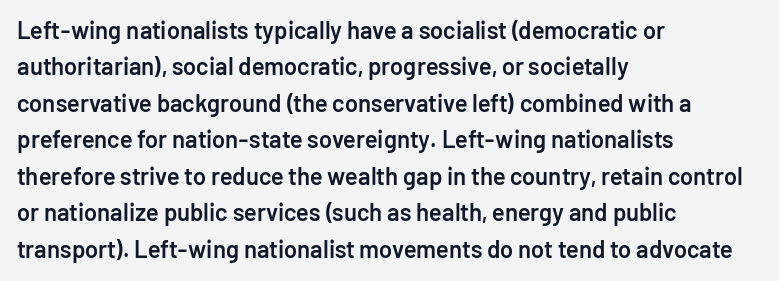
These lines keep a tight, regular rhythm from letter to letter. The foot of each line stays bare and open. The rag falls on the right side of this text block. The designer left line spacing at the default.
